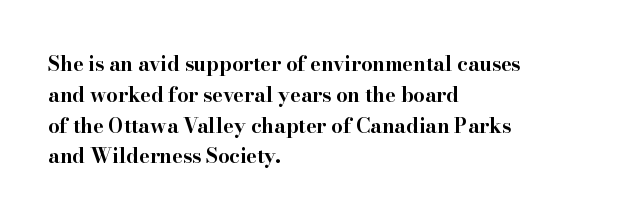
The image shows 20 px bold type, upright; set left-aligned, normal line spacing (1.54x), normal letter spacing, not underlined.
